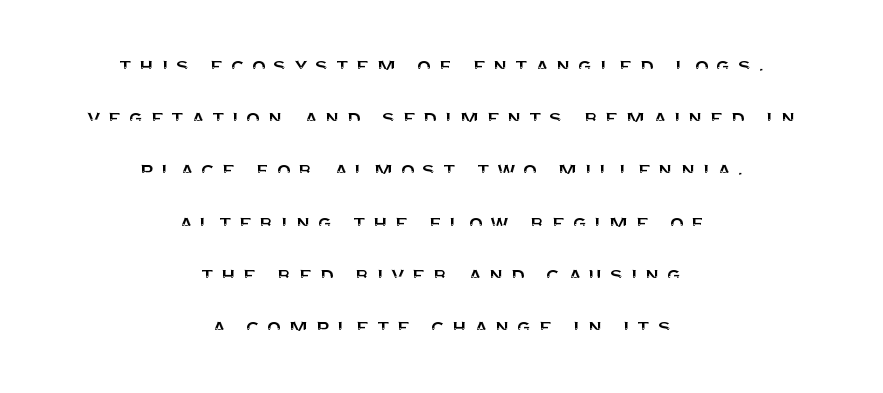
The image shows 23 px text type, upright; set centered, loose line spacing (2.27x), unusually wide letter spacing (+0.31 em), not underlined.
